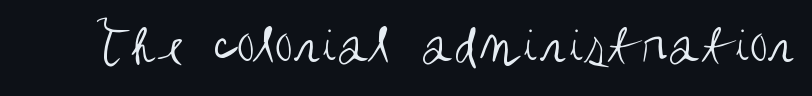
{"serif": "no", "bold": "no", "weight": "regular", "width": "condensed", "stroke_contrast": "medium", "x_height": "large", "monospaced": "no", "underline": "no", "letter_spacing": "normal", "letter_spacing_em": 0.0, "glyph_px": 59}
